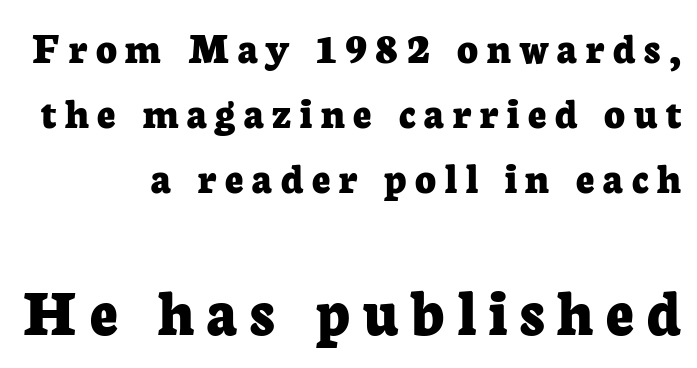
The image shows 68 px bold serif type, upright; set normal line spacing (1.44x), not underlined; the second (bottom) block is 1.51x larger; low stroke contrast and a medium x-height.
